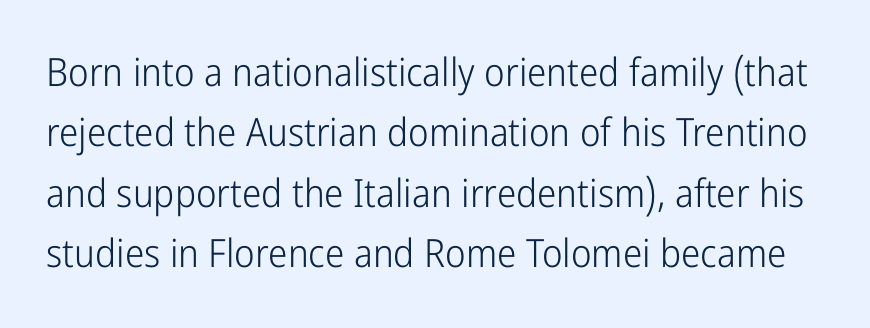
{"serif": "no", "italic": "no", "bold": "no", "weight": "light", "width": "condensed", "stroke_contrast": "low", "x_height": "medium", "monospaced": "no", "underline": "no", "line_spacing": "normal", "line_spacing_ratio": 1.55, "letter_spacing": "normal", "letter_spacing_em": 0.0, "glyph_px": 39}
